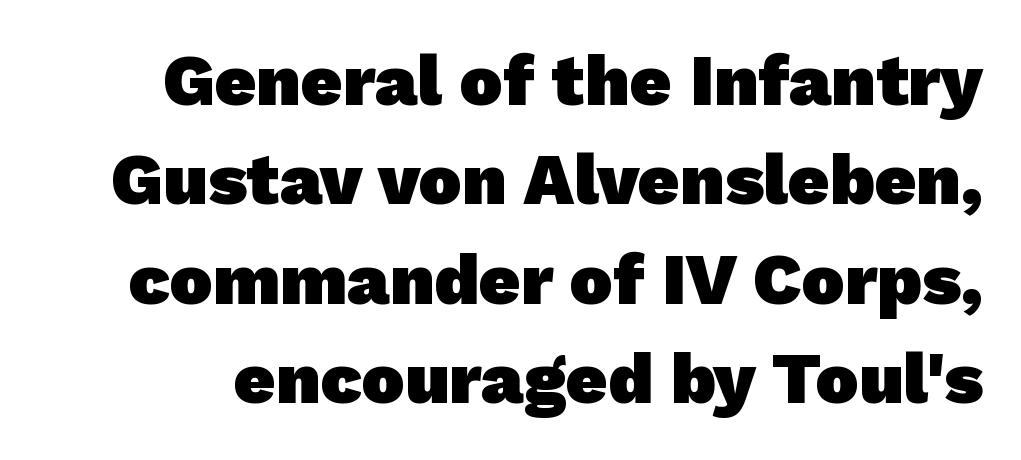
These lines are rendered in a variable-pitch font. A sans-serif font was chosen for this passage. The letters are bold, with thick, heavy strokes. Leading: standard.
